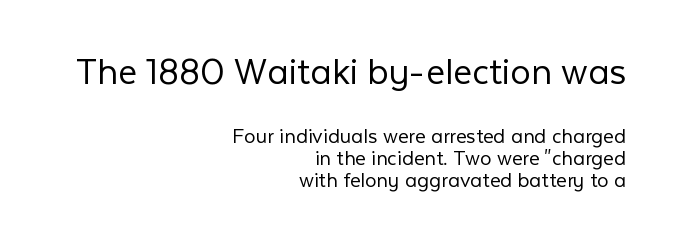
{"serif": "no", "italic": "no", "bold": "no", "weight": "light", "width": "normal", "stroke_contrast": "low", "x_height": "medium", "monospaced": "no", "underline": "no", "align": "right", "line_spacing": "tight", "line_spacing_ratio": 0.97, "letter_spacing": "normal", "letter_spacing_em": 0.0, "larger_block": "first", "size_ratio": 1.78, "glyph_px": 41}
